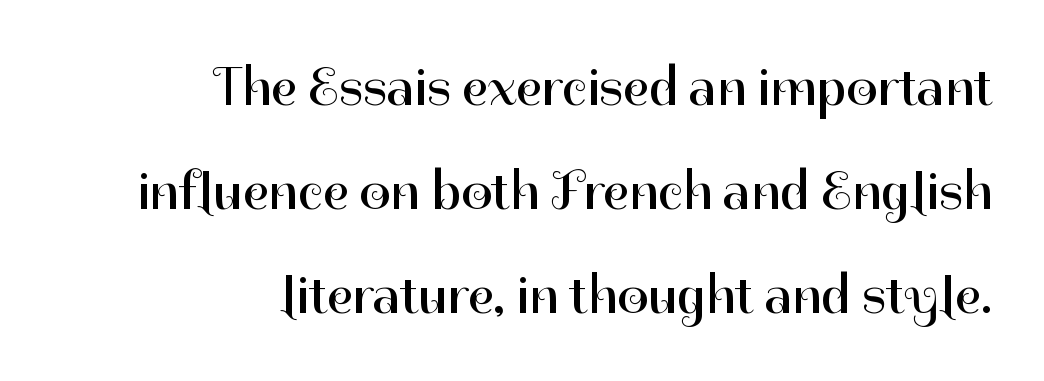
Q: Is the text bold? A: No.
Q: Is the text italic (slanted)? A: No, it is upright.
Q: Is the typeface a serif or a sans-serif typeface? A: Sans-serif.
Q: Is the text underlined? A: No.
Q: How is the paragraph aligned? A: Right-aligned.
Q: Is the spacing between letters normal or unusually wide? A: Normal.
Q: Width (condensed, normal, or wide)? A: Normal.
Q: Stroke contrast? A: High.
Q: x-height? A: Medium.
Q: Monospaced? A: No.
